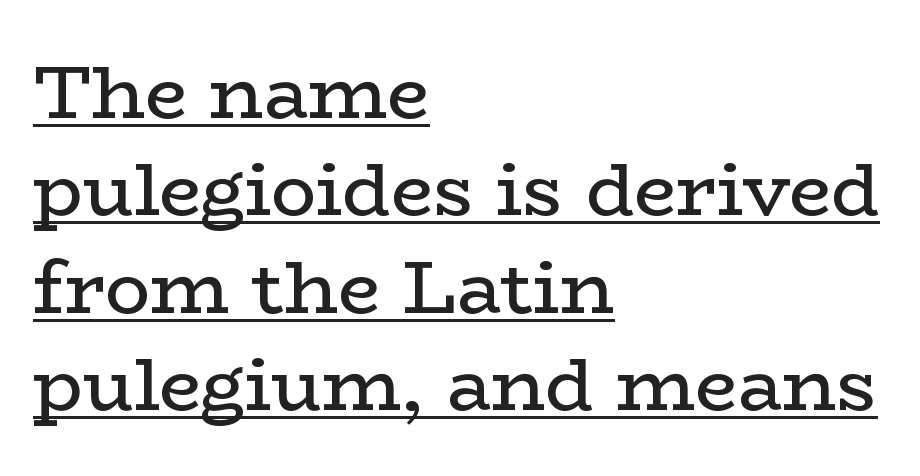
Emphasis is given by a line drawn under the lettering. Leftover space on each line is placed entirely after the last word. A typesetter would label this face a serif. Italic? Not at all — the glyphs are vertical.
